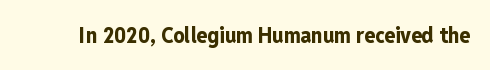
{"italic": "no", "bold": "yes", "underline": "no", "letter_spacing": "normal", "letter_spacing_em": 0.0, "glyph_px": 22}
